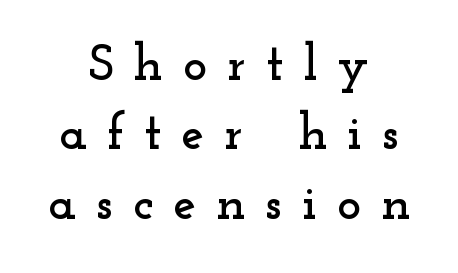
{"serif": "yes", "italic": "no", "width": "wide", "stroke_contrast": "low", "x_height": "small", "monospaced": "no", "underline": "no", "align": "center", "line_spacing": "normal", "line_spacing_ratio": 1.36, "letter_spacing": "wide", "letter_spacing_em": 0.39, "glyph_px": 51}
